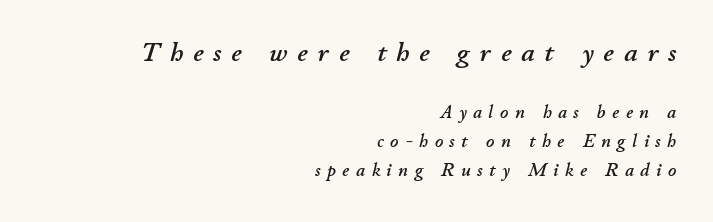
These lines are set flush right with a ragged left edge. One glance says typical: line gaps are just what's usual. These two chunks differ in scale, with the top chunk taking the larger measure. The specimen reads as italic at a glance. The specimen omits any rule beneath the text block's lines. Between one letter and the next there's a generous, obvious gap.
